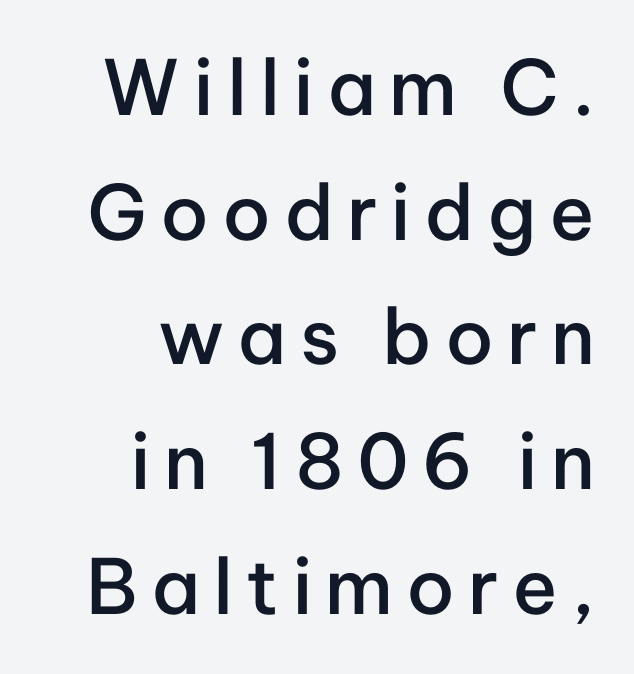
{"serif": "no", "italic": "no", "bold": "semi", "weight": "semibold", "width": "normal", "stroke_contrast": "low", "x_height": "medium", "monospaced": "no", "underline": "no", "align": "right", "line_spacing": "normal", "line_spacing_ratio": 1.64, "glyph_px": 76}
